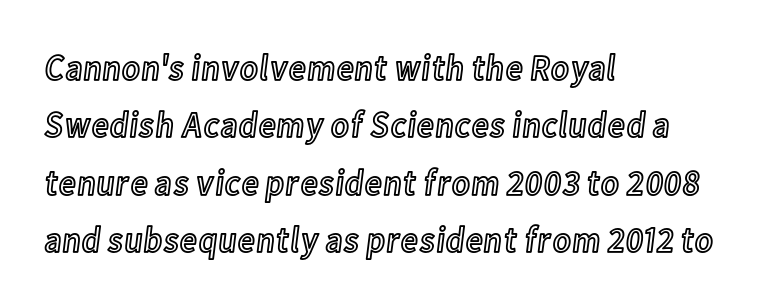
The image shows 37 px condensed type; set left-aligned, normal line spacing (1.55x), normal letter spacing, not underlined; a medium x-height.
